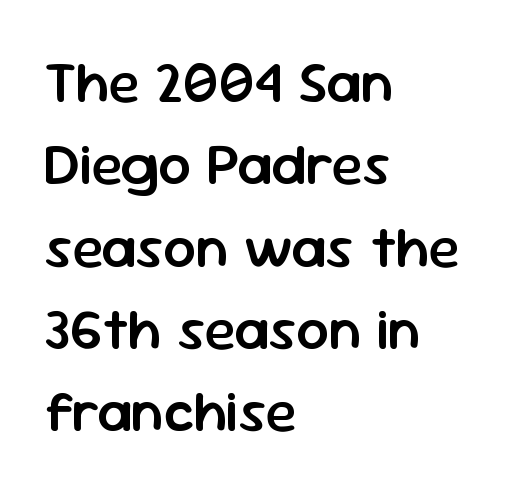
{"serif": "no", "italic": "no", "bold": "semi", "weight": "semibold", "width": "normal", "stroke_contrast": "low", "x_height": "medium", "monospaced": "no", "underline": "no", "align": "left", "line_spacing": "normal", "line_spacing_ratio": 1.42, "letter_spacing": "normal", "letter_spacing_em": 0.0, "glyph_px": 58}
